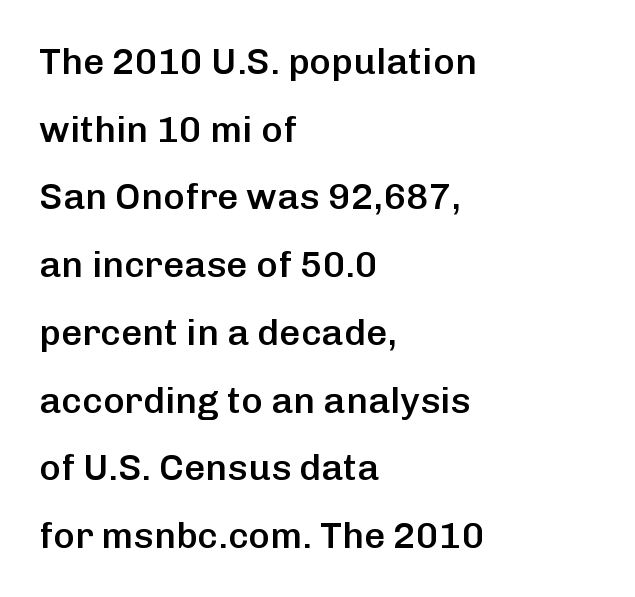
{"serif": "no", "italic": "no", "bold": "semi", "weight": "semibold", "width": "normal", "stroke_contrast": "low", "x_height": "medium", "monospaced": "no", "underline": "no", "align": "left", "line_spacing_ratio": 1.83, "letter_spacing": "normal", "letter_spacing_em": 0.0, "glyph_px": 37}
